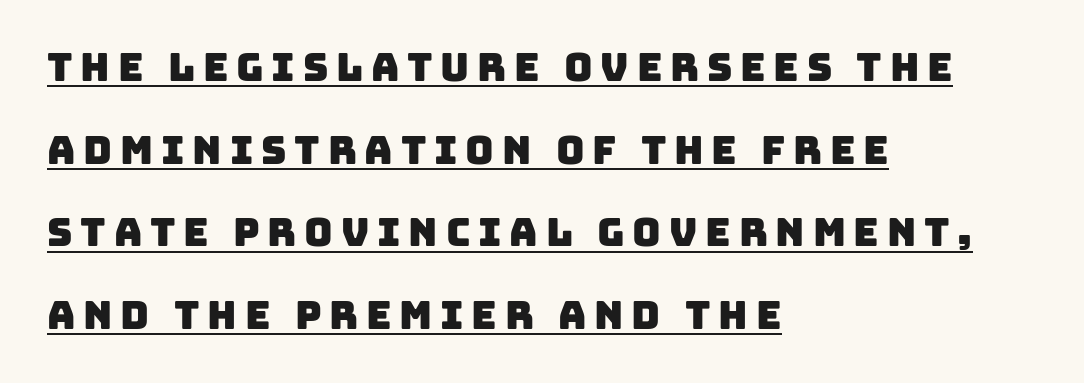
Q: Is the typeface a serif or a sans-serif typeface? A: Sans-serif.
Q: Is the text underlined? A: Yes.
Q: How is the paragraph aligned? A: Left-aligned.
Q: Is the spacing between letters normal or unusually wide? A: Unusually wide.
Q: Is the spacing between lines tight, normal or loose? A: Loose.
Q: Width (condensed, normal, or wide)? A: Normal.
Q: Stroke contrast? A: Low.
Q: x-height? A: Large.
Q: Monospaced? A: No.
